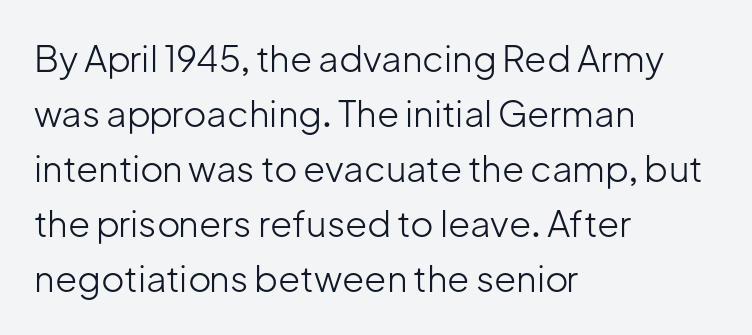
{"serif": "no", "italic": "no", "bold": "no", "weight": "light", "width": "normal", "stroke_contrast": "low", "x_height": "medium", "monospaced": "no", "underline": "no", "align": "left", "line_spacing": "normal", "line_spacing_ratio": 1.53, "letter_spacing": "normal", "letter_spacing_em": 0.0, "glyph_px": 36}
